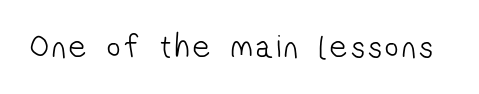
Q: Is the text bold? A: No.
Q: Is the typeface a serif or a sans-serif typeface? A: Sans-serif.
Q: Is the text underlined? A: No.
Q: Width (condensed, normal, or wide)? A: Condensed.
Q: Stroke contrast? A: Low.
Q: x-height? A: Medium.
Q: Monospaced? A: No.
